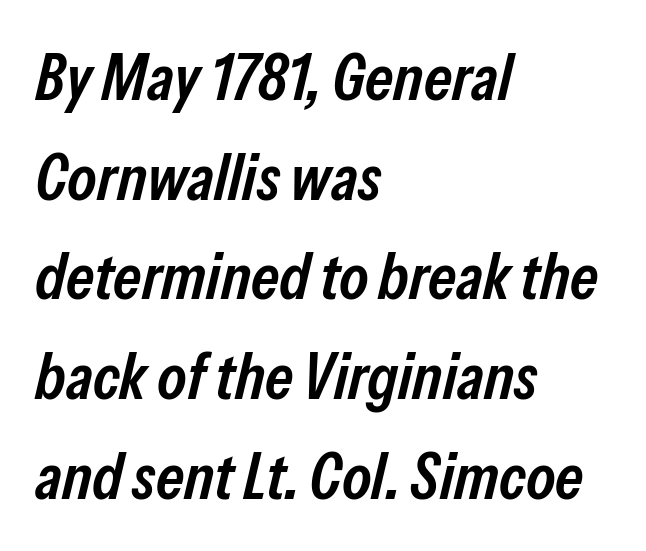
Q: Is the text bold? A: Semi-bold.
Q: Is the text italic (slanted)? A: Yes, it leans right by about 13 degrees.
Q: Is the text underlined? A: No.
Q: How is the paragraph aligned? A: Left-aligned.
Q: Is the spacing between letters normal or unusually wide? A: Normal.
Q: Is the spacing between lines tight, normal or loose? A: Normal.
Q: Width (condensed, normal, or wide)? A: Condensed.
Q: Stroke contrast? A: Low.
Q: x-height? A: Medium.
Q: Monospaced? A: No.
